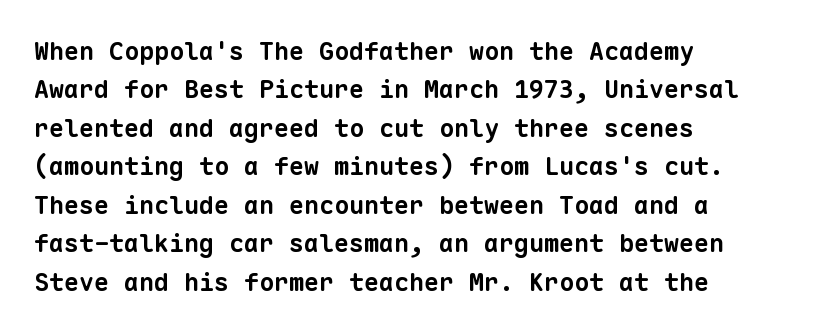
The ragged edge is on the right, which tells us the setting is flush left. A clean baseline with only descenders dipping below it. What weight is shown? A full bold with thick strokes. How are the letters spaced? Ordinarily, with no added tracking.
